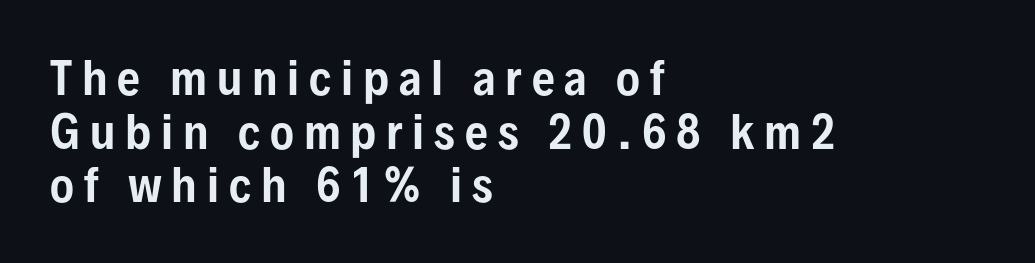
{"serif": "no", "italic": "no", "width": "condensed", "stroke_contrast": "low", "x_height": "medium", "monospaced": "no", "underline": "no", "align": "left", "line_spacing_ratio": 1.19, "letter_spacing": "wide", "letter_spacing_em": 0.22, "glyph_px": 45}
